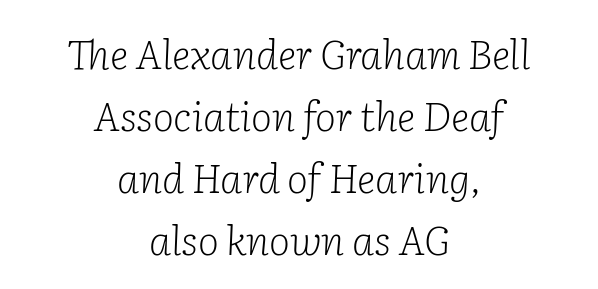
Examine the stroke ends and you'll spot serifs. Between one letter and the next there's only the usual sliver of space. Letters rest on an invisible, unmarked baseline. Vertical stems look standard width or narrower in stroke. Honestly, the row spacing looks completely unremarkable. If you drew a line through each stem, it would be angled.
